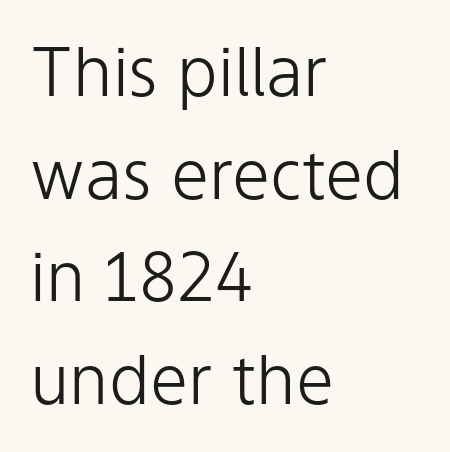
{"serif": "no", "italic": "no", "bold": "no", "weight": "light", "width": "normal", "stroke_contrast": "low", "x_height": "medium", "monospaced": "no", "underline": "no", "align": "left", "line_spacing": "normal", "line_spacing_ratio": 1.51, "letter_spacing": "normal", "letter_spacing_em": 0.0, "glyph_px": 68}
